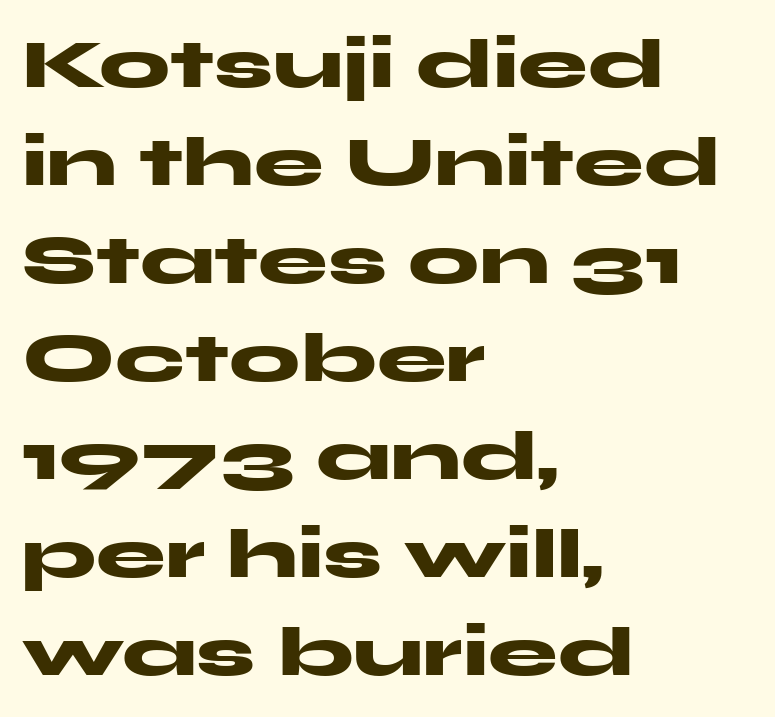
The image shows 70 px heavy, wide sans-serif type, upright; set left-aligned, normal line spacing (1.4x), normal letter spacing, not underlined; medium stroke contrast and a medium x-height.
